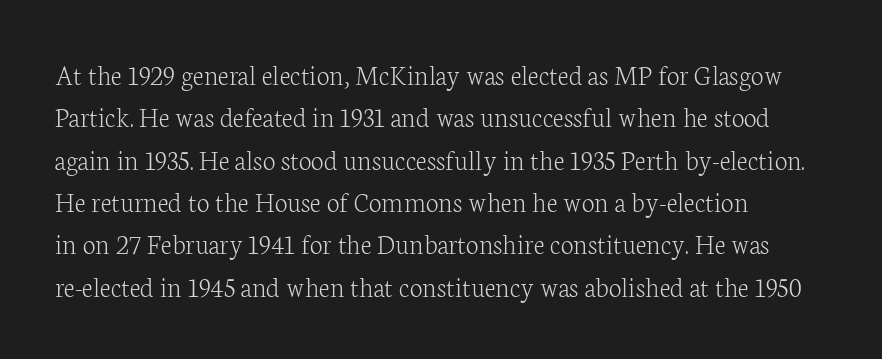
The image shows 29 px light serif type, upright; set left-aligned, normal line spacing (1.46x), normal letter spacing, not underlined; low stroke contrast and a medium x-height.
